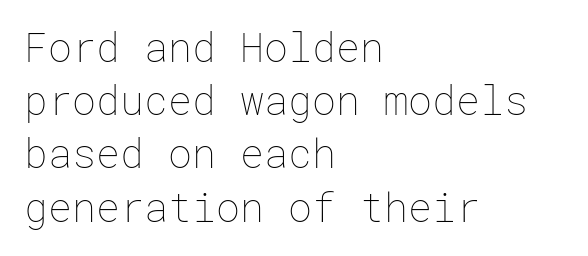
{"italic": "no", "bold": "no", "weight": "thin", "width": "normal", "stroke_contrast": "low", "x_height": "medium", "underline": "no", "align": "left", "line_spacing": "normal", "line_spacing_ratio": 1.33, "letter_spacing": "normal", "letter_spacing_em": 0.0, "glyph_px": 40}
